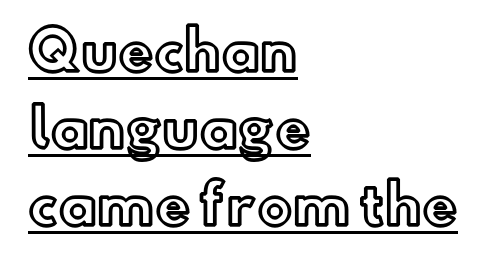
In designer terms, the underline attribute is active on this setting. The lines in this sample share a left origin and differ only in where they stop. Glyph-to-glyph distance matches everyday printed text. In terms of posture, this sample is upright. The passage shown is typed in a proportional face where columns would drift.
